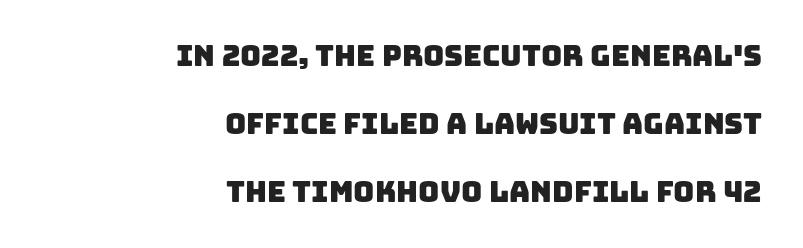
The image shows 29 px sans-serif type; set right-aligned, loose line spacing (2.34x), normal letter spacing, not underlined; low stroke contrast and a large x-height.
